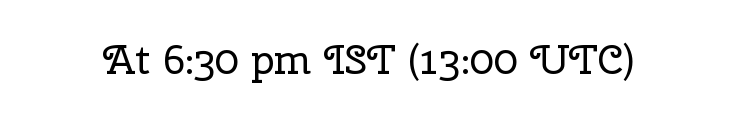
The letterforms sit shoulder to shoulder at normal distance. Here the designer chose a conventional face with non-uniform glyph widths. Unlike italic type, these characters show no tilt at all. Unlike a clean sans, this face finishes its strokes with serifs. Caption: face not bold, strokes unweighted. Underlining? Definitely not there.
